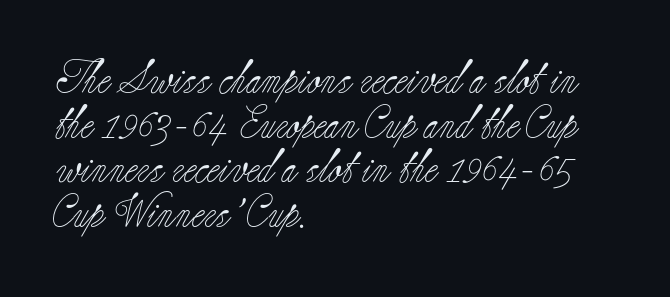
Q: Is the text bold? A: No.
Q: Is the text italic (slanted)? A: Yes.
Q: Is the typeface a serif or a sans-serif typeface? A: Serif.
Q: Is the text underlined? A: No.
Q: How is the paragraph aligned? A: Left-aligned.
Q: Is the spacing between letters normal or unusually wide? A: Normal.
Q: Is the spacing between lines tight, normal or loose? A: Normal.
Q: Width (condensed, normal, or wide)? A: Normal.
Q: Stroke contrast? A: Low.
Q: x-height? A: Small.
Q: Monospaced? A: No.
